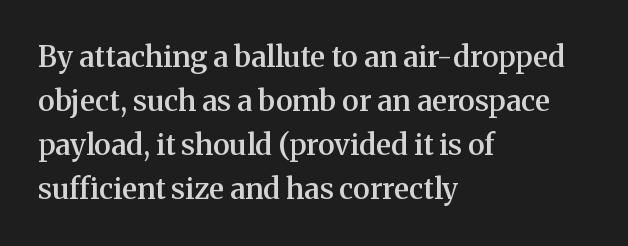
One-word summary of the alignment: left. The font's upright variant was chosen for this text. The characters display serif detailing at their extremities. The letters are semibold — heavier than regular but short of a full bold. Is there much room between lines? A standard amount, neither cramped nor airy.
